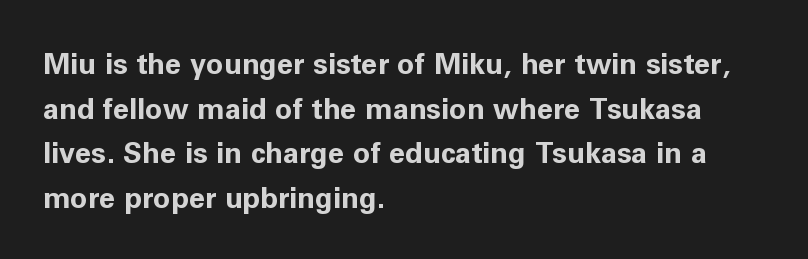
A typesetter would call this proportional, since set widths differ per character. In terms of letterspacing, this is plain default setting. The passage shown is typeset with a sans-serif family. The foot of each line stays bare and open. Line spacing here is normal.
